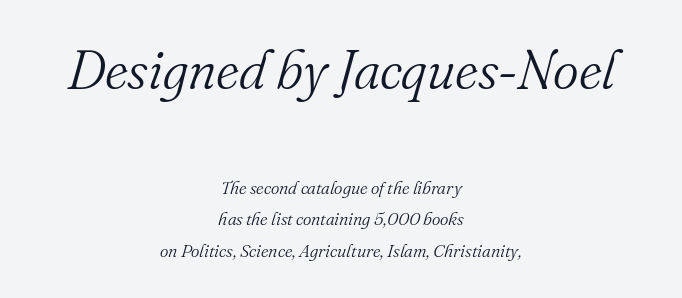
Q: Is the text bold? A: No.
Q: Is the text italic (slanted)? A: Yes, it leans right by about 16 degrees.
Q: Is the typeface a serif or a sans-serif typeface? A: Serif.
Q: Is the text underlined? A: No.
Q: How is the paragraph aligned? A: Centered.
Q: Is the spacing between letters normal or unusually wide? A: Normal.
Q: Which block of text is set in a larger size, the first (top) or the second (bottom)? A: The first (top) one.
Q: Width (condensed, normal, or wide)? A: Normal.
Q: Stroke contrast? A: Medium.
Q: x-height? A: Small.
Q: Monospaced? A: No.
